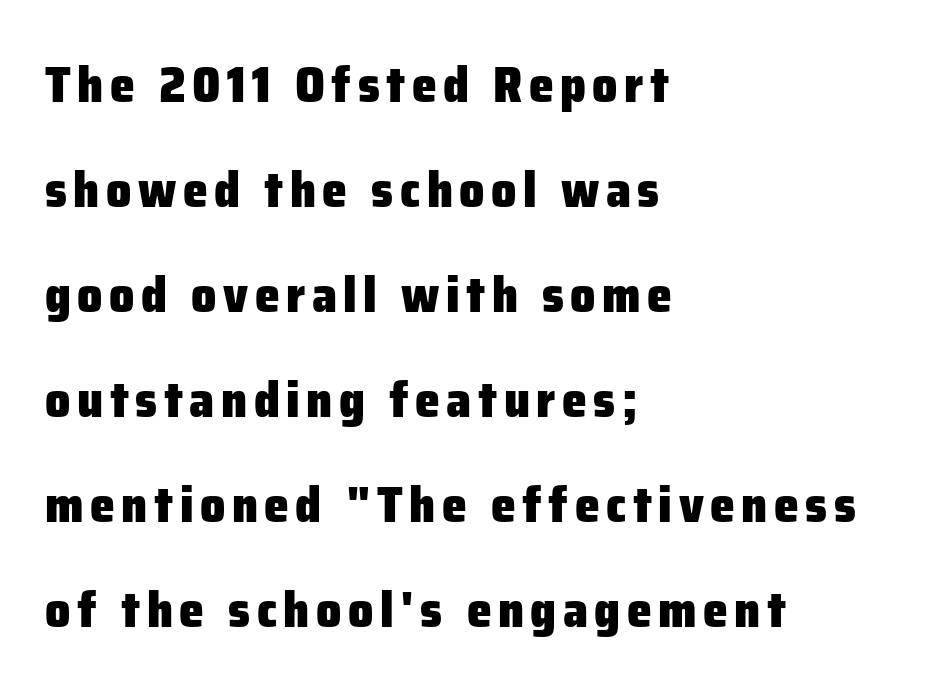
Q: Is the text bold? A: Yes.
Q: Is the text italic (slanted)? A: No, it is upright.
Q: Is the typeface a serif or a sans-serif typeface? A: Sans-serif.
Q: Is the text underlined? A: No.
Q: How is the paragraph aligned? A: Left-aligned.
Q: Is the spacing between lines tight, normal or loose? A: Loose.
Q: Width (condensed, normal, or wide)? A: Normal.
Q: Stroke contrast? A: Low.
Q: x-height? A: Medium.
Q: Monospaced? A: No.
